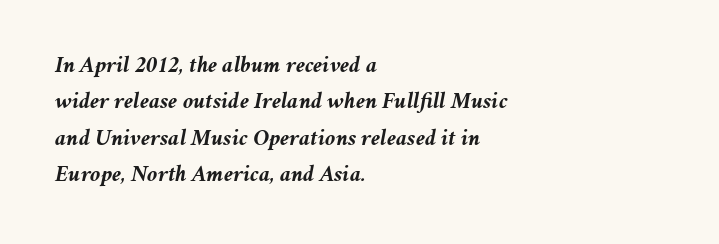
{"italic": "yes", "lean": "right", "slant_degrees": 11, "bold": "yes", "underline": "no", "align": "left", "line_spacing": "normal", "line_spacing_ratio": 1.58, "letter_spacing": "normal", "letter_spacing_em": 0.0, "glyph_px": 23}
